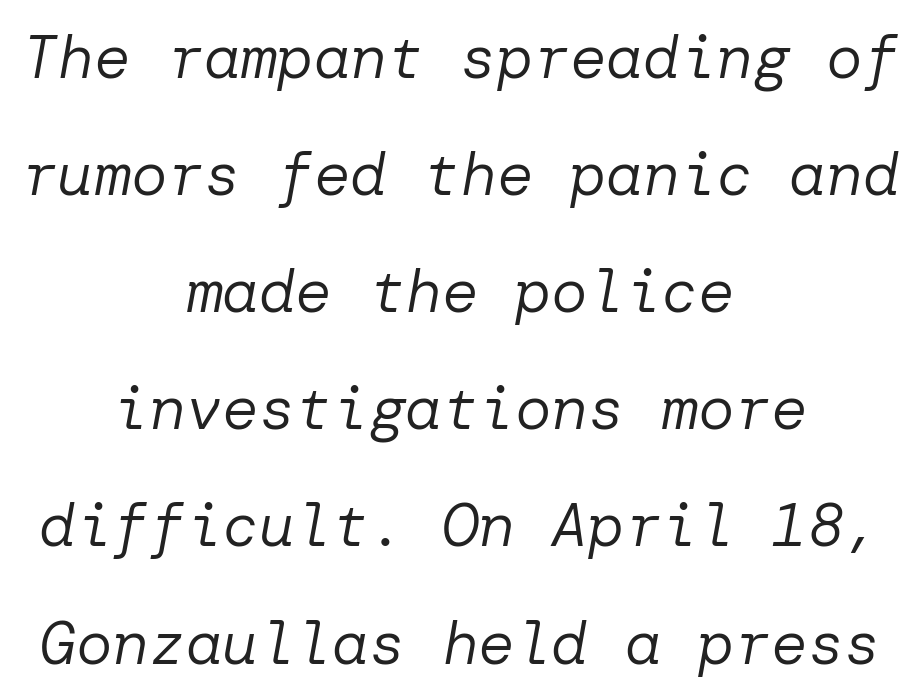
Q: Is the text bold? A: No.
Q: Is the text italic (slanted)? A: Yes, it leans right by about 10 degrees.
Q: Is the text underlined? A: No.
Q: How is the paragraph aligned? A: Centered.
Q: Is the spacing between letters normal or unusually wide? A: Normal.
Q: Is the spacing between lines tight, normal or loose? A: Loose.
Q: Width (condensed, normal, or wide)? A: Normal.
Q: Stroke contrast? A: Low.
Q: x-height? A: Medium.
